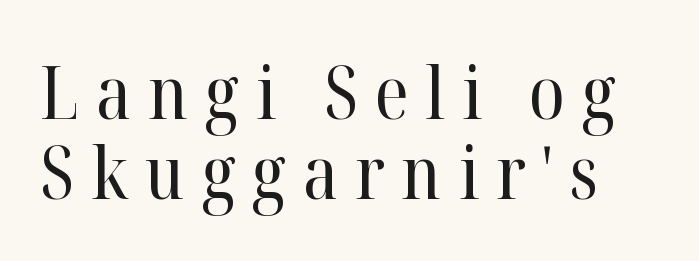
The image shows 73 px regular-weight serif type, upright; set tight line spacing (1.09x), unusually wide letter spacing (+0.23 em), not underlined; high stroke contrast and a medium x-height.
